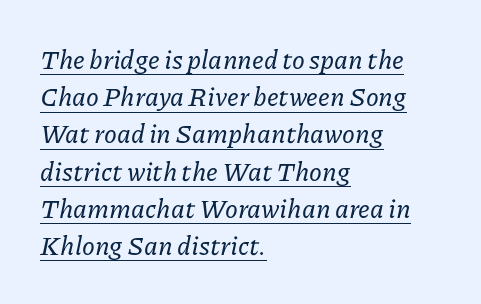
These lines keep a tight, regular rhythm from letter to letter. Compared with typical paragraphs, the rows here are spaced about the same. The rag falls on the right side of this text block. Underline: present. Looking at the ascenders, they clearly lean.
